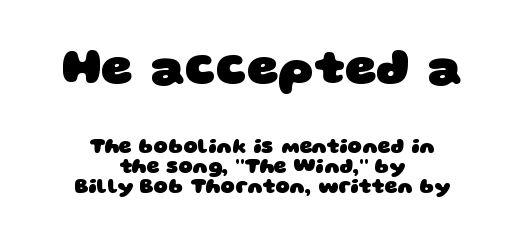
The image shows 49 px heavy, wide sans-serif type; set centered, tight line spacing (1.01x), normal letter spacing, not underlined; the first (top) block is 2.45x larger; low stroke contrast and a large x-height.
